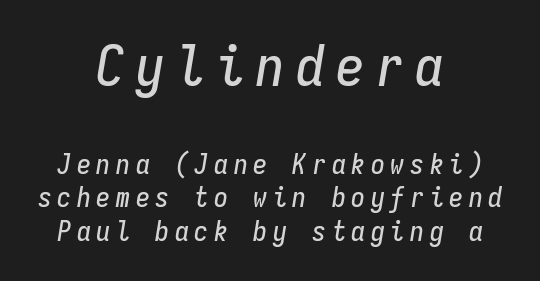
A student would notice the top passage is typeset larger than what follows. The compositor balanced each line on the midline. These lines are rendered in a fixed-pitch font. You could only call the tracking loose — the letters float apart.
